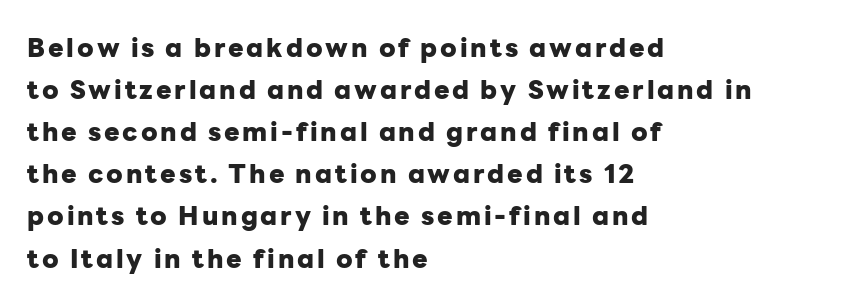
{"italic": "no", "bold": "yes", "underline": "no", "align": "left", "line_spacing": "normal", "line_spacing_ratio": 1.62, "glyph_px": 26}
